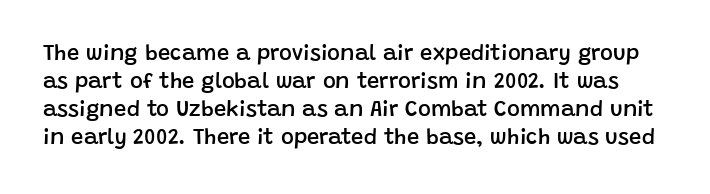
Descenders hang freely into open space. In terms of leading, this rendering sits right in the middle. I'd describe the lettering as semibold — firm but not a full bold. Words appear dense and cohesive because spacing is normal. Quick note: not italic, upright.
